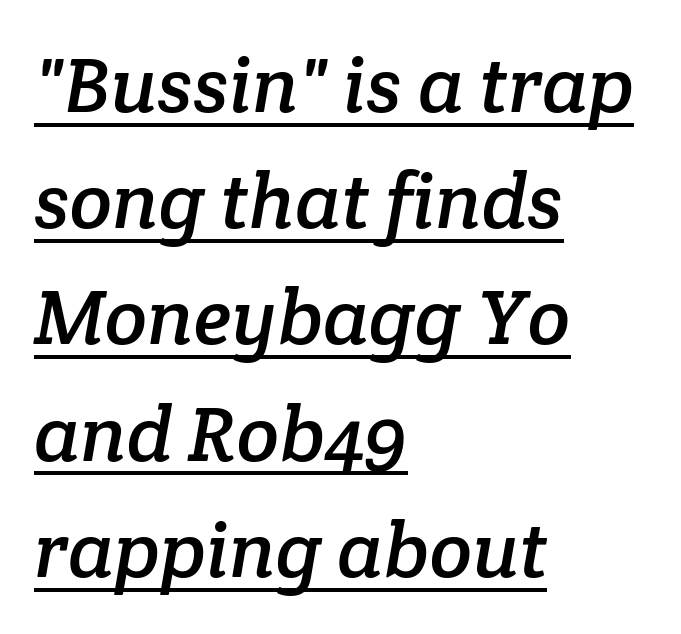
Q: Is the typeface a serif or a sans-serif typeface? A: Serif.
Q: Is the text underlined? A: Yes.
Q: How is the paragraph aligned? A: Left-aligned.
Q: Is the spacing between letters normal or unusually wide? A: Normal.
Q: Is the spacing between lines tight, normal or loose? A: Normal.
Q: Width (condensed, normal, or wide)? A: Normal.
Q: Stroke contrast? A: Low.
Q: x-height? A: Medium.
Q: Monospaced? A: No.
